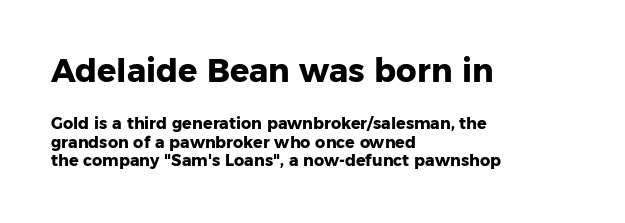
Q: Is the text bold? A: Yes.
Q: Is the text italic (slanted)? A: No, it is upright.
Q: Is the typeface a serif or a sans-serif typeface? A: Sans-serif.
Q: Is the text underlined? A: No.
Q: How is the paragraph aligned? A: Left-aligned.
Q: Is the spacing between letters normal or unusually wide? A: Normal.
Q: Is the spacing between lines tight, normal or loose? A: Tight.
Q: Which block of text is set in a larger size, the first (top) or the second (bottom)? A: The first (top) one.
Q: Width (condensed, normal, or wide)? A: Normal.
Q: Stroke contrast? A: Low.
Q: x-height? A: Medium.
Q: Monospaced? A: No.
